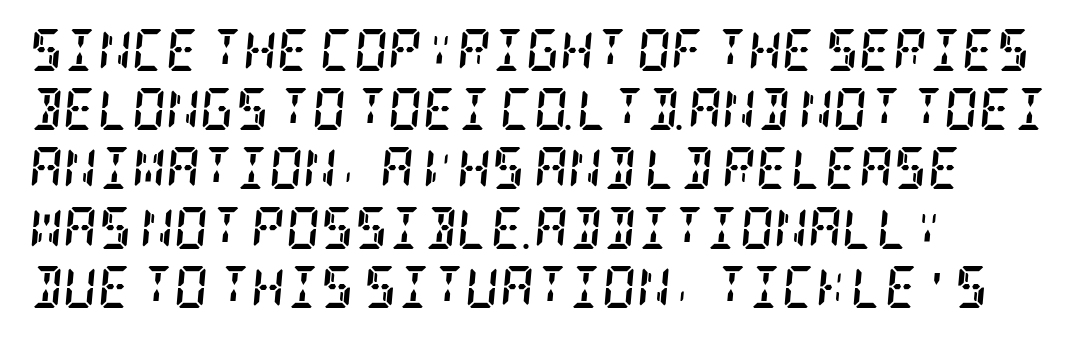
The image shows 42 px semibold, condensed serif type, italic (leaning right); set left-aligned, normal line spacing (1.41x), normal letter spacing, not underlined; low stroke contrast and a large x-height.
